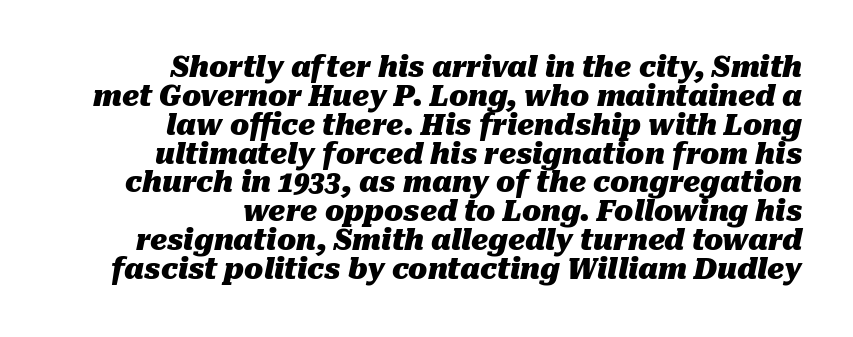
The image shows 28 px heavy type, italic (leaning right); set right-aligned, tight line spacing (1.03x), normal letter spacing, not underlined; medium stroke contrast and a medium x-height.
